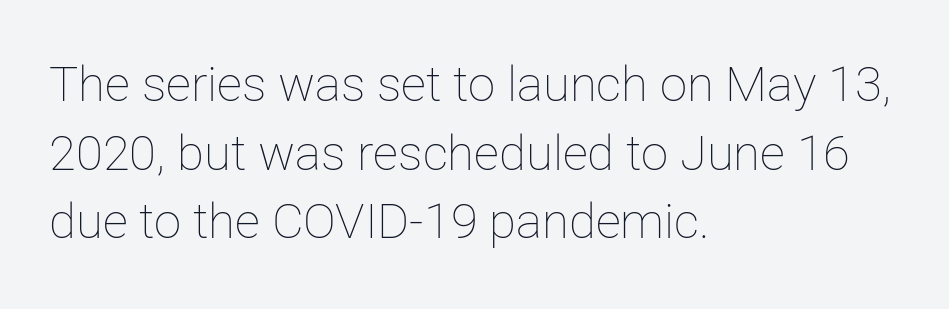
Q: Is the text bold? A: No.
Q: Is the text italic (slanted)? A: No, it is upright.
Q: Is the text underlined? A: No.
Q: How is the paragraph aligned? A: Left-aligned.
Q: Is the spacing between letters normal or unusually wide? A: Normal.
Q: Is the spacing between lines tight, normal or loose? A: Normal.
Q: Width (condensed, normal, or wide)? A: Normal.
Q: Stroke contrast? A: Low.
Q: x-height? A: Medium.
Q: Monospaced? A: No.
